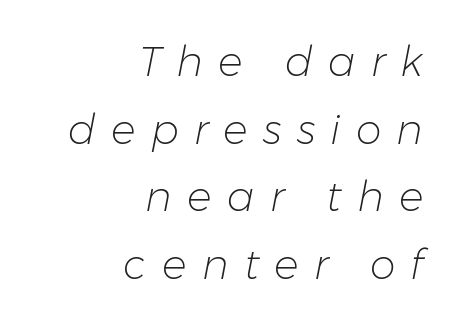
{"italic": "yes", "lean": "right", "slant_degrees": 11, "bold": "no", "weight": "light", "width": "normal", "stroke_contrast": "low", "x_height": "medium", "monospaced": "no", "underline": "no", "align": "right", "line_spacing": "normal", "line_spacing_ratio": 1.65, "letter_spacing": "wide", "letter_spacing_em": 0.37, "glyph_px": 41}
